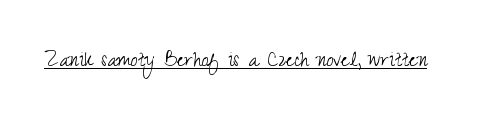
Q: Is the text bold? A: No.
Q: Is the text italic (slanted)? A: No, it is upright.
Q: Is the text underlined? A: Yes.
Q: Is the spacing between letters normal or unusually wide? A: Normal.
